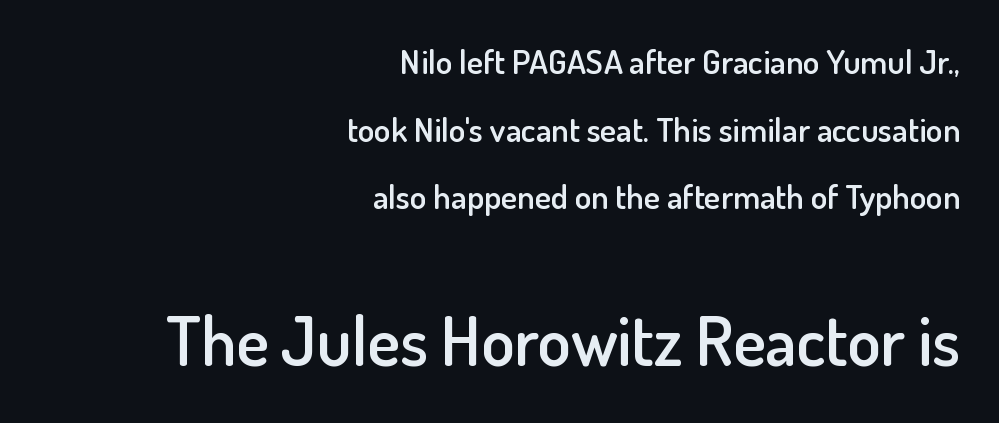
Q: Is the text bold? A: Semi-bold.
Q: Is the text italic (slanted)? A: No, it is upright.
Q: Is the typeface a serif or a sans-serif typeface? A: Sans-serif.
Q: Is the text underlined? A: No.
Q: How is the paragraph aligned? A: Right-aligned.
Q: Is the spacing between letters normal or unusually wide? A: Normal.
Q: Is the spacing between lines tight, normal or loose? A: Loose.
Q: Which block of text is set in a larger size, the first (top) or the second (bottom)? A: The second (bottom) one.
Q: Width (condensed, normal, or wide)? A: Normal.
Q: Stroke contrast? A: Low.
Q: x-height? A: Small.
Q: Monospaced? A: No.
